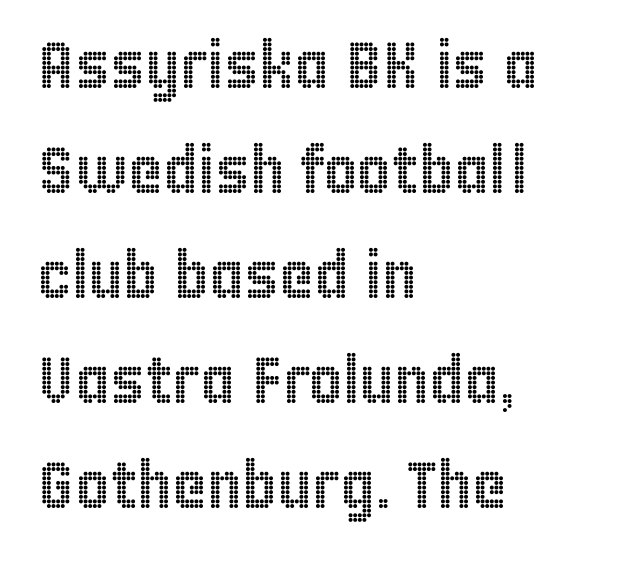
Each letter keeps its own natural width here, so spacing adapts to shape. Typeset ragged right — the left edge is the straight one. Quick note: interline space is typical. No italicization has been applied; the sample stays upright. Default kerning and tracking; the words read as compact shapes. The space beneath each line is pristine and unruled.
